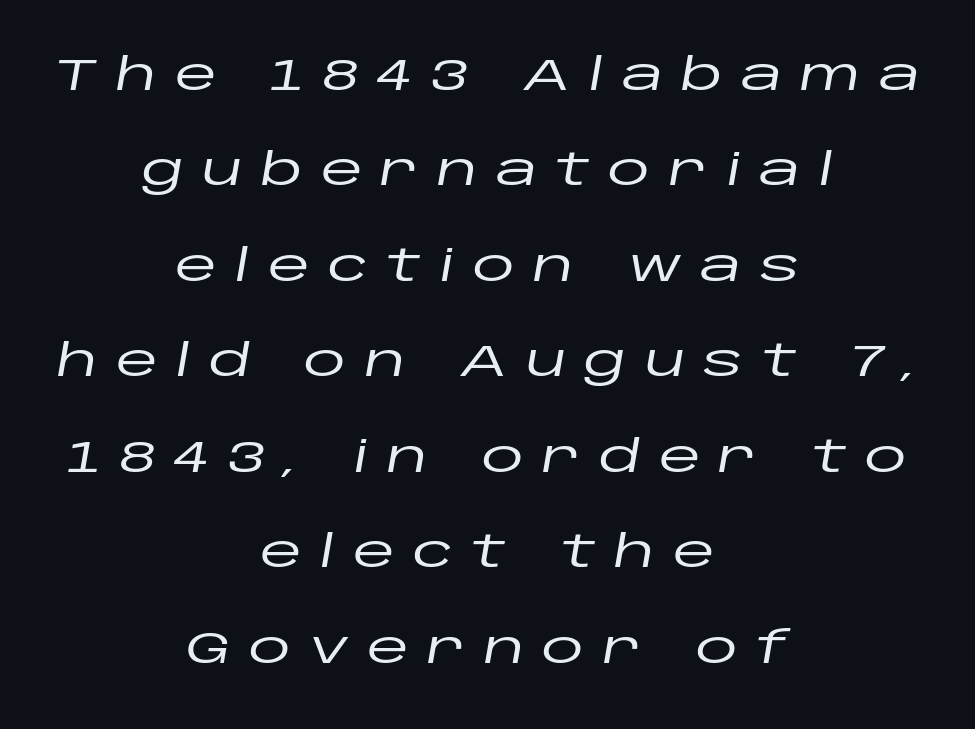
How are the letters spaced? Widely, with obvious added tracking. Successive baselines arrive slowly, with a big drop between each. Descenders hang freely into open space. Looks like regular typesetting: each glyph gets only the width it needs. This sample uses an oblique cut, with every glyph tilted off the vertical.
